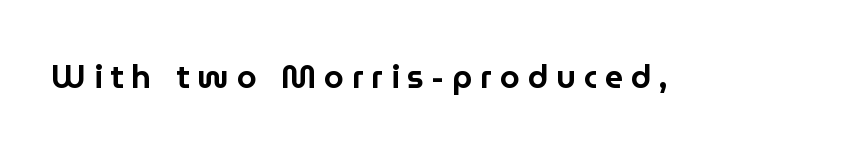
What kind of face is this? One without serifs — a sans. There is plenty of visible air inserted between adjacent glyphs. Has an underline been added? It has not. These lines are rendered in a variable-pitch font. Does the lettering tilt? It doesn't — this is upright.
